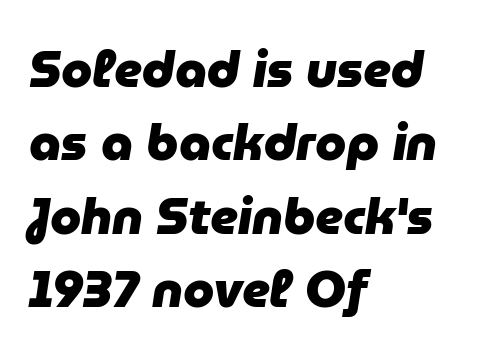
Would a proofreader flag this as italicized? Yes. In terms of leading, this rendering sits right in the middle. Caption: standard tracking, unaltered. Weight: bold.
